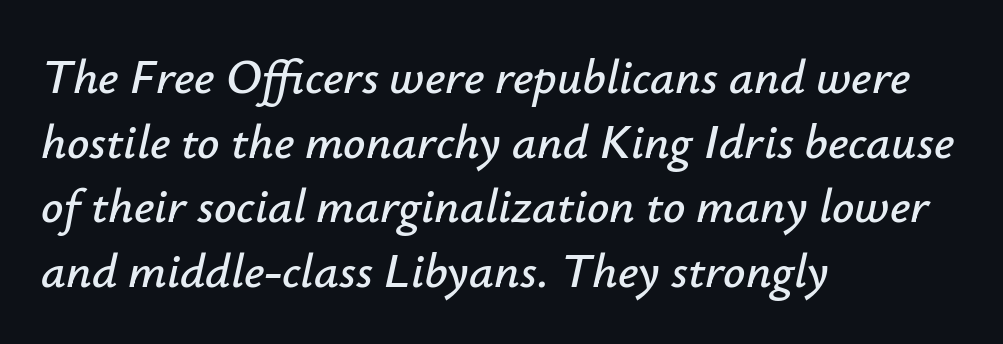
{"italic": "yes", "lean": "right", "slant_degrees": 12, "width": "normal", "stroke_contrast": "low", "x_height": "small", "monospaced": "no", "underline": "no", "align": "left", "line_spacing": "normal", "line_spacing_ratio": 1.32, "letter_spacing": "normal", "letter_spacing_em": 0.0, "glyph_px": 49}
